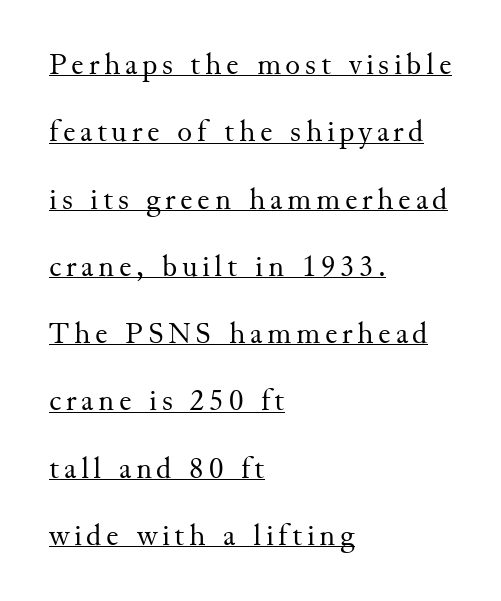
Examine the stroke ends and you'll spot serifs. Vertical strokes here are truly vertical. The rendered words wear a rule along their underside. The leading is generous, giving the passage an open texture. Horizontal alignment here is leftward, the default for most running prose.
